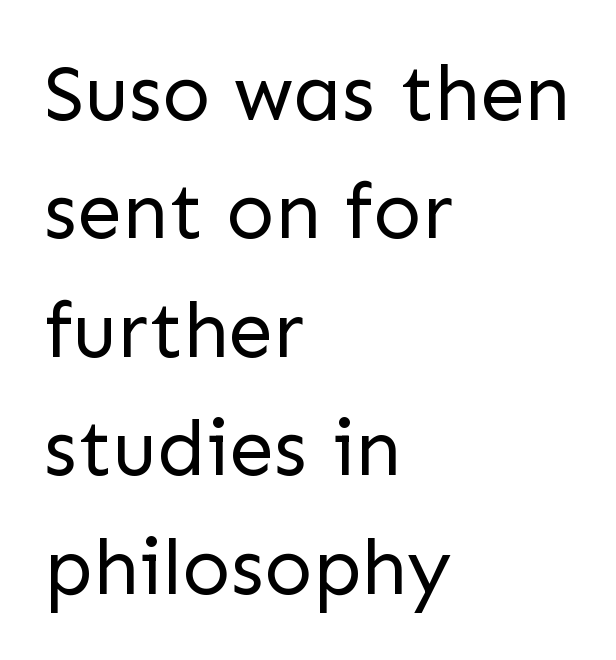
There is no visible air inserted between adjacent glyphs. The rendering uses natural spacing where letterforms have individual widths. Each new line begins a customary step beneath the previous one. Each stroke keeps to a modest, everyday thickness or less. Notice how the passage keeps a crisp vertical edge on the left only.
